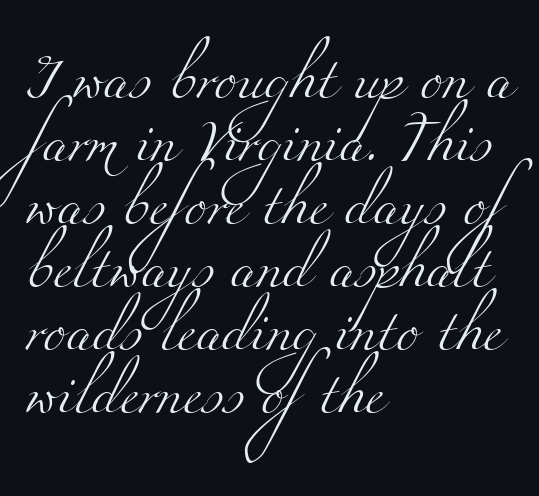
Q: Is the text bold? A: No.
Q: Is the text underlined? A: No.
Q: How is the paragraph aligned? A: Left-aligned.
Q: Is the spacing between letters normal or unusually wide? A: Normal.
Q: Is the spacing between lines tight, normal or loose? A: Normal.
Q: Width (condensed, normal, or wide)? A: Wide.
Q: Stroke contrast? A: Medium.
Q: x-height? A: Small.
Q: Monospaced? A: No.
